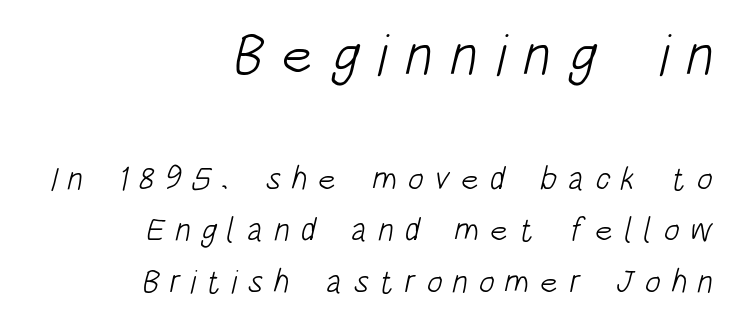
{"serif": "no", "bold": "no", "weight": "light", "width": "condensed", "stroke_contrast": "low", "x_height": "large", "monospaced": "no", "underline": "no", "align": "right", "line_spacing": "normal", "line_spacing_ratio": 1.55, "letter_spacing": "wide", "letter_spacing_em": 0.32, "larger_block": "first", "size_ratio": 1.76, "glyph_px": 58}
